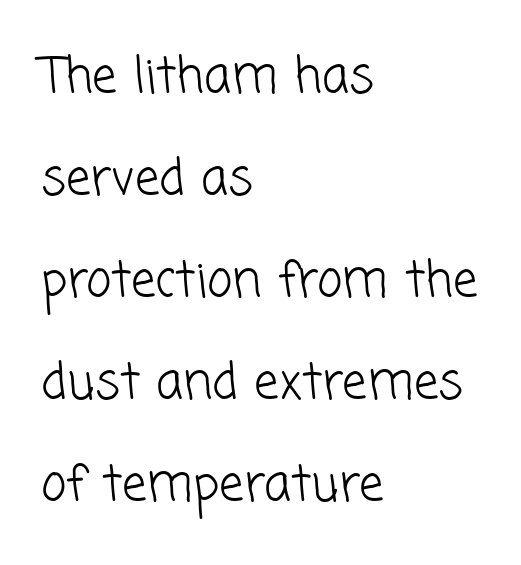
{"serif": "no", "bold": "no", "weight": "light", "width": "normal", "stroke_contrast": "low", "x_height": "medium", "monospaced": "no", "underline": "no", "align": "left", "line_spacing": "loose", "line_spacing_ratio": 2.08, "letter_spacing": "normal", "letter_spacing_em": 0.0, "glyph_px": 49}
